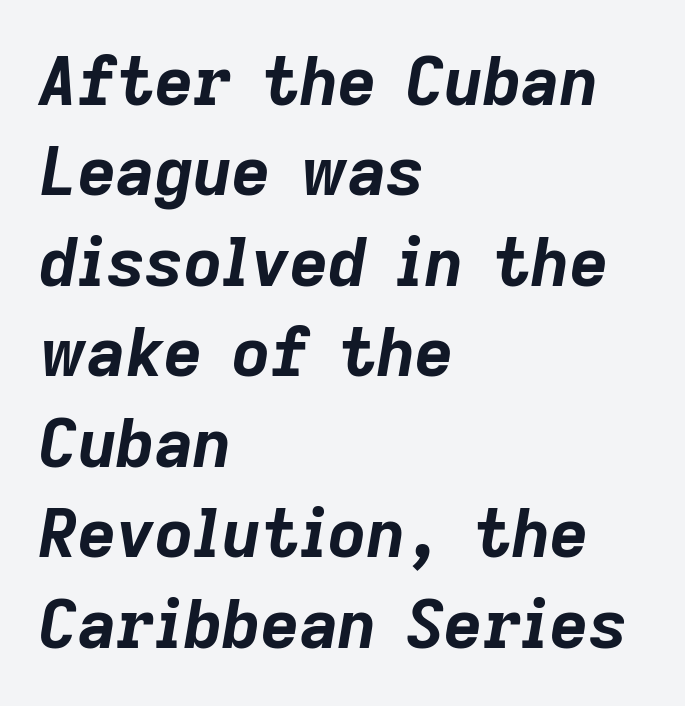
{"italic": "yes", "lean": "right", "slant_degrees": 9, "bold": "yes", "weight": "bold", "width": "normal", "stroke_contrast": "low", "x_height": "medium", "monospaced": "no", "underline": "no", "align": "left", "line_spacing": "normal", "line_spacing_ratio": 1.35, "letter_spacing": "normal", "letter_spacing_em": 0.0, "glyph_px": 67}
